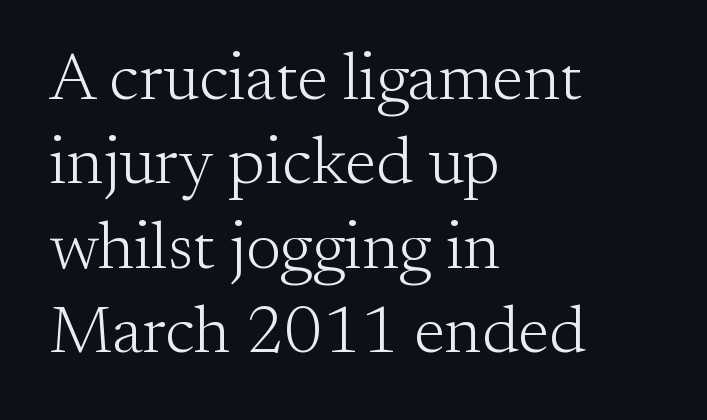
Q: Is the text bold? A: No.
Q: Is the text italic (slanted)? A: No, it is upright.
Q: Is the typeface a serif or a sans-serif typeface? A: Serif.
Q: Is the text underlined? A: No.
Q: How is the paragraph aligned? A: Left-aligned.
Q: Is the spacing between letters normal or unusually wide? A: Normal.
Q: Is the spacing between lines tight, normal or loose? A: Normal.
Q: Width (condensed, normal, or wide)? A: Normal.
Q: Stroke contrast? A: Medium.
Q: x-height? A: Small.
Q: Monospaced? A: No.
